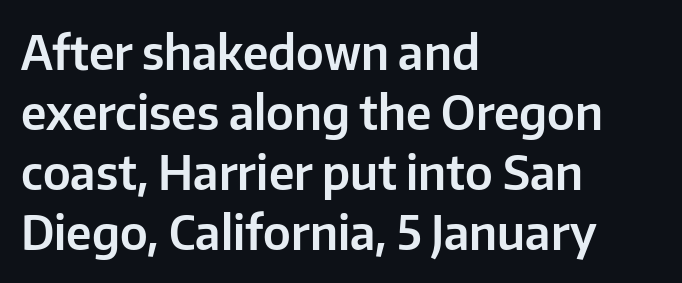
Q: Is the text italic (slanted)? A: No, it is upright.
Q: Is the typeface a serif or a sans-serif typeface? A: Sans-serif.
Q: Is the text underlined? A: No.
Q: How is the paragraph aligned? A: Left-aligned.
Q: Is the spacing between letters normal or unusually wide? A: Normal.
Q: Is the spacing between lines tight, normal or loose? A: Normal.
Q: Width (condensed, normal, or wide)? A: Normal.
Q: Stroke contrast? A: Low.
Q: x-height? A: Medium.
Q: Monospaced? A: No.
